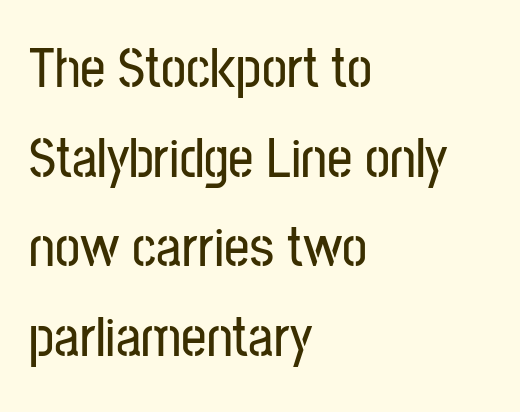
Q: Is the text italic (slanted)? A: No, it is upright.
Q: Is the typeface a serif or a sans-serif typeface? A: Sans-serif.
Q: Is the text underlined? A: No.
Q: How is the paragraph aligned? A: Left-aligned.
Q: Is the spacing between letters normal or unusually wide? A: Normal.
Q: Is the spacing between lines tight, normal or loose? A: Normal.
Q: Width (condensed, normal, or wide)? A: Condensed.
Q: Stroke contrast? A: Low.
Q: x-height? A: Medium.
Q: Monospaced? A: No.
